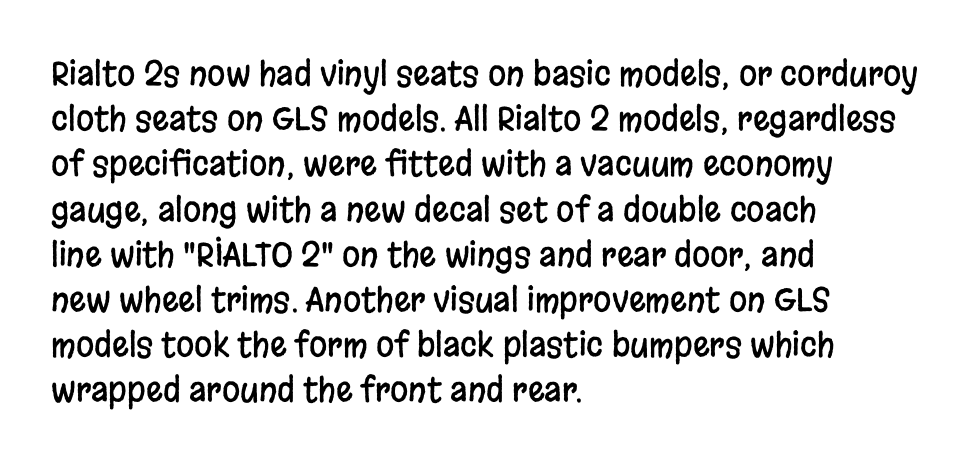
{"serif": "no", "italic": "no", "width": "condensed", "stroke_contrast": "low", "x_height": "large", "monospaced": "no", "underline": "no", "align": "left", "line_spacing": "normal", "line_spacing_ratio": 1.37, "letter_spacing": "normal", "letter_spacing_em": 0.0, "glyph_px": 33}
